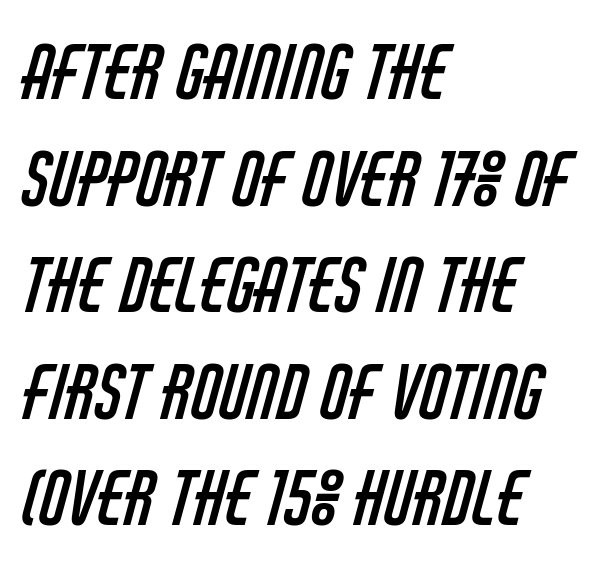
{"serif": "no", "bold": "no", "weight": "regular", "width": "condensed", "stroke_contrast": "low", "x_height": "large", "monospaced": "no", "underline": "no", "align": "left", "line_spacing": "normal", "line_spacing_ratio": 1.44, "letter_spacing": "normal", "letter_spacing_em": 0.0, "glyph_px": 74}
